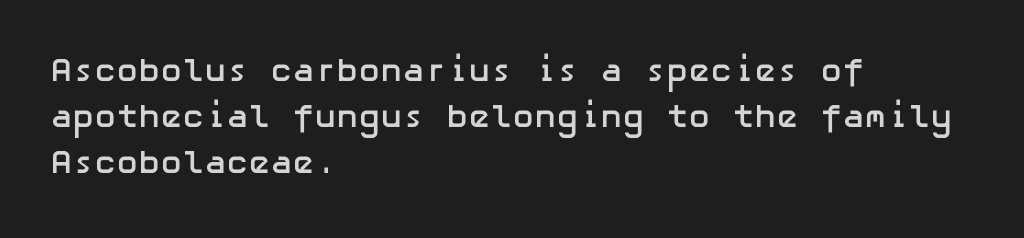
{"serif": "no", "italic": "no", "bold": "yes", "weight": "semibold", "width": "normal", "stroke_contrast": "low", "x_height": "medium", "underline": "no", "align": "left", "line_spacing": "normal", "line_spacing_ratio": 1.4, "letter_spacing": "normal", "letter_spacing_em": 0.0, "glyph_px": 33}
